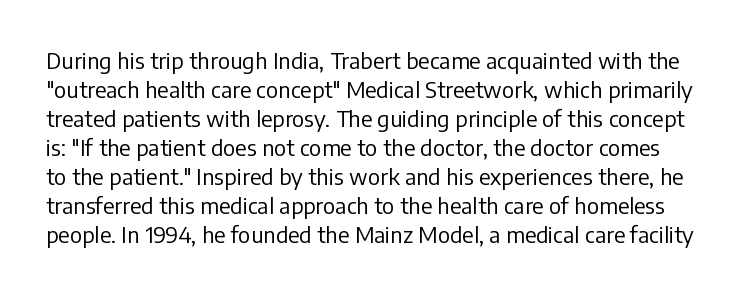
It's the straight-up-and-down kind of type. Only glyphs here, with clear space below each row. What stands out about the letter spacing? Nothing — it is the standard amount. Stem width sits at or under what a default text font uses.
